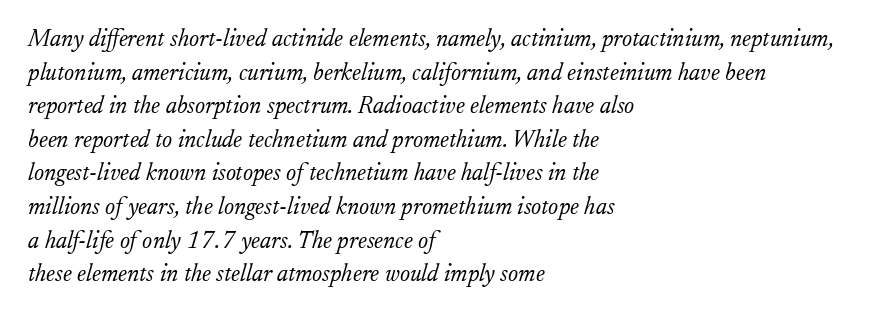
{"italic": "yes", "lean": "right", "slant_degrees": 17, "bold": "no", "underline": "no", "align": "left", "line_spacing": "normal", "line_spacing_ratio": 1.4, "letter_spacing": "normal", "letter_spacing_em": 0.0, "glyph_px": 24}
